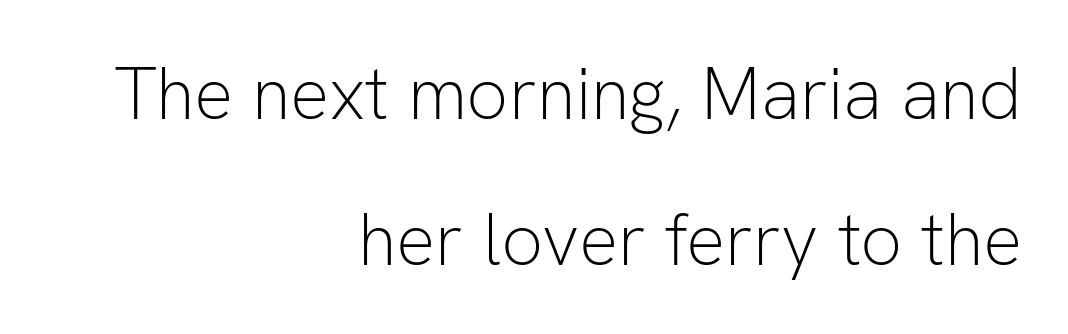
Q: Is the text bold? A: No.
Q: Is the text italic (slanted)? A: No, it is upright.
Q: Is the typeface a serif or a sans-serif typeface? A: Sans-serif.
Q: Is the text underlined? A: No.
Q: How is the paragraph aligned? A: Right-aligned.
Q: Is the spacing between letters normal or unusually wide? A: Normal.
Q: Is the spacing between lines tight, normal or loose? A: Loose.
Q: Width (condensed, normal, or wide)? A: Normal.
Q: Stroke contrast? A: Low.
Q: x-height? A: Medium.
Q: Monospaced? A: No.
